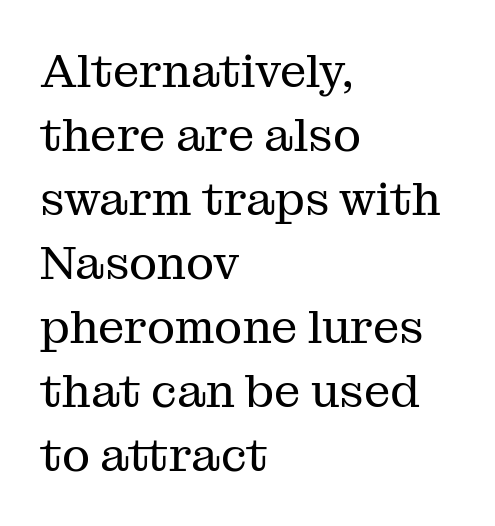
Compared with typical body copy, the letter spacing here is the same. You could not count columns in this text — the font is proportionally spaced. Baseline-to-baseline distance is the conventional proportion of letter height. Unbolded letterforms with no extra heft. Leftover space on each line is placed entirely after the last word.
